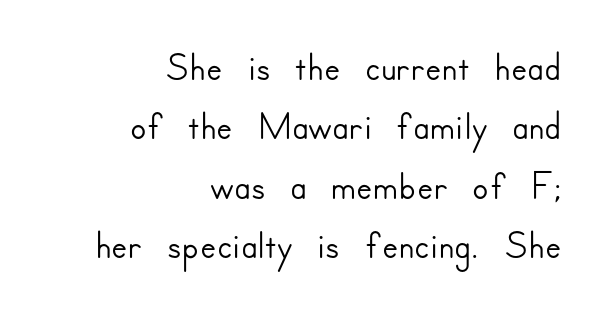
The image shows 60 px sans-serif type, upright; set right-aligned, tight line spacing (0.99x), normal letter spacing, not underlined; low stroke contrast and a small x-height.
